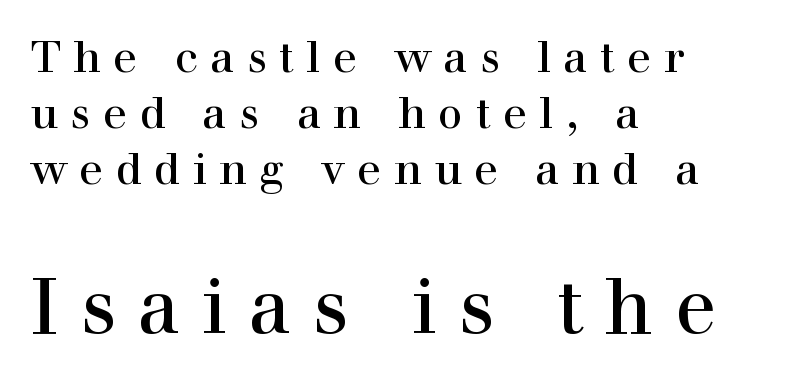
{"serif": "yes", "italic": "no", "width": "normal", "x_height": "medium", "monospaced": "no", "underline": "no", "align": "left", "line_spacing": "normal", "line_spacing_ratio": 1.27, "letter_spacing": "wide", "letter_spacing_em": 0.28, "larger_block": "second", "size_ratio": 1.75, "glyph_px": 77}
